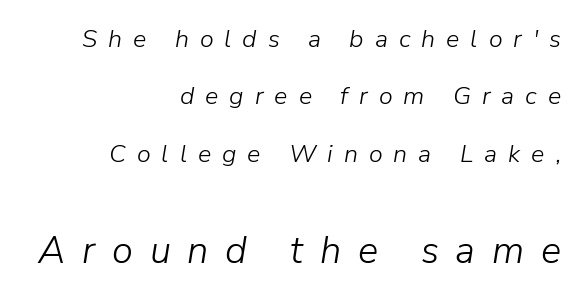
{"italic": "yes", "lean": "right", "slant_degrees": 9, "bold": "no", "weight": "light", "width": "normal", "stroke_contrast": "low", "x_height": "medium", "monospaced": "no", "underline": "no", "align": "right", "line_spacing": "loose", "line_spacing_ratio": 2.3, "letter_spacing": "wide", "letter_spacing_em": 0.44, "larger_block": "second", "size_ratio": 1.52, "glyph_px": 38}
